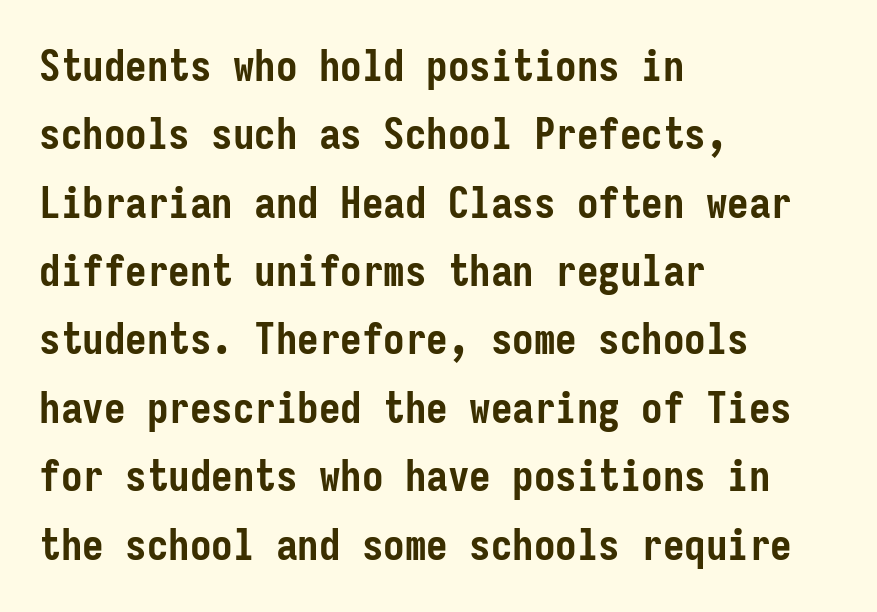
The image shows 43 px semibold, condensed sans-serif type, upright, monospaced; set left-aligned, normal line spacing (1.59x), normal letter spacing, not underlined; low stroke contrast and a medium x-height.
